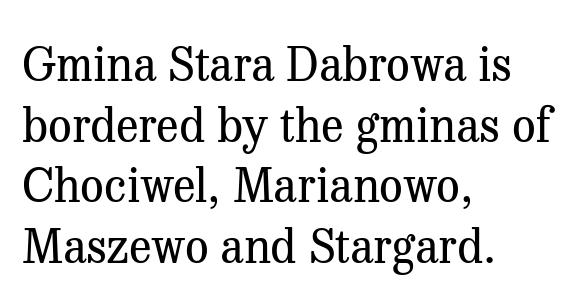
The image shows 47 px regular-weight serif type, upright; set left-aligned, normal line spacing (1.29x), normal letter spacing, not underlined; medium stroke contrast and a medium x-height.
